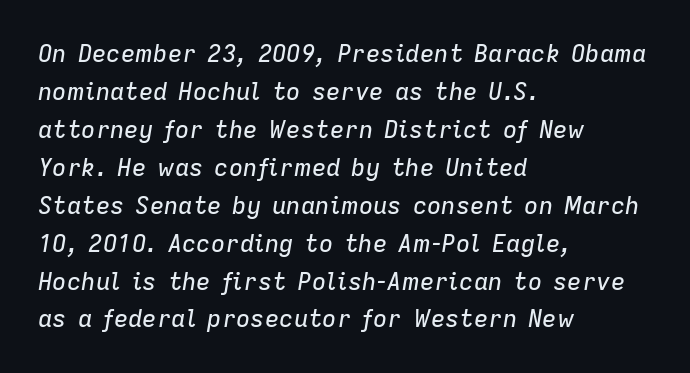
{"italic": "yes", "lean": "right", "slant_degrees": 9, "underline": "no", "align": "left", "line_spacing": "normal", "line_spacing_ratio": 1.58, "letter_spacing": "normal", "letter_spacing_em": 0.0, "glyph_px": 24}
